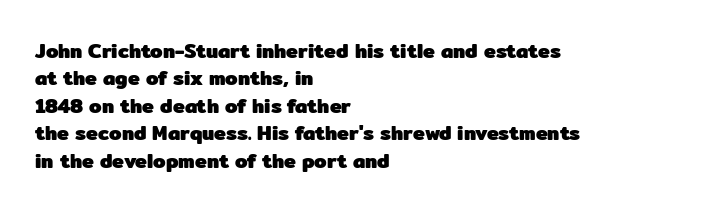
Q: Is the text bold? A: Yes.
Q: Is the text italic (slanted)? A: No, it is upright.
Q: Is the text underlined? A: No.
Q: How is the paragraph aligned? A: Left-aligned.
Q: Is the spacing between letters normal or unusually wide? A: Normal.
Q: Is the spacing between lines tight, normal or loose? A: Normal.
